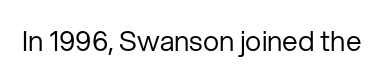
The specimen omits any rule beneath the text block's lines. Short note: letters normally spaced. Vertical strokes here are truly vertical. Note the varied advance widths — an 'i' is clearly narrower than an 'm'. The face used here is a sans, in the tradition of grotesques and geometrics.
